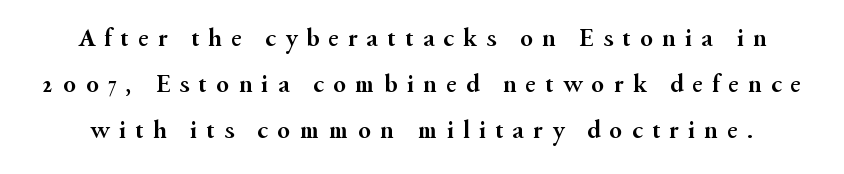
The rendering uses a bold face; every stroke is thick and dark. The type sits square on the baseline with zero lean. A bare baseline throughout the passage. The line texture is sparse and dotted thanks to wide tracking.
